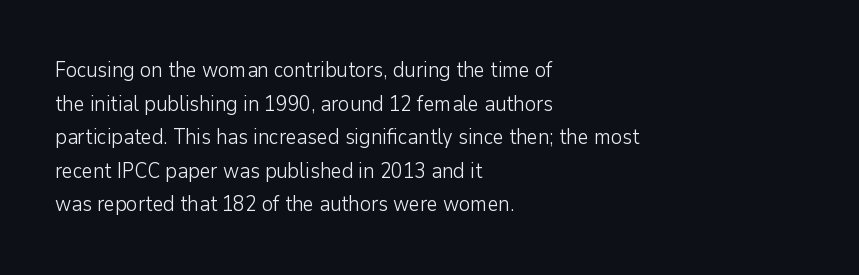
The font's upright variant was chosen for this text. Does the leading feel generous? No, just average. Letters rest on an invisible, unmarked baseline. Heft: none added — not bold. Typeset ragged right — the left edge is the straight one.
